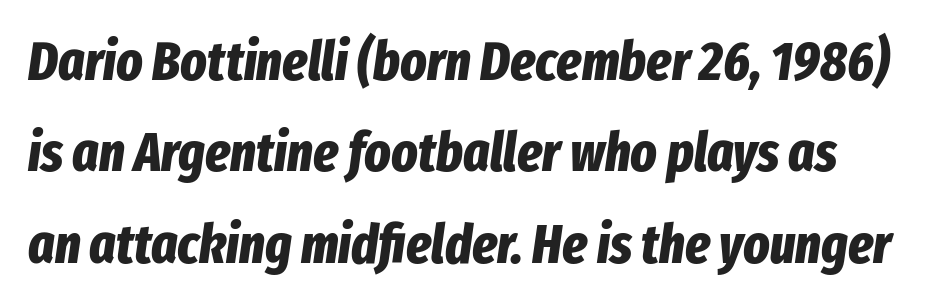
{"italic": "yes", "lean": "right", "slant_degrees": 8, "bold": "yes", "weight": "bold", "width": "condensed", "stroke_contrast": "low", "x_height": "medium", "monospaced": "no", "underline": "no", "line_spacing": "normal", "line_spacing_ratio": 1.66, "letter_spacing": "normal", "letter_spacing_em": 0.0, "glyph_px": 55}
